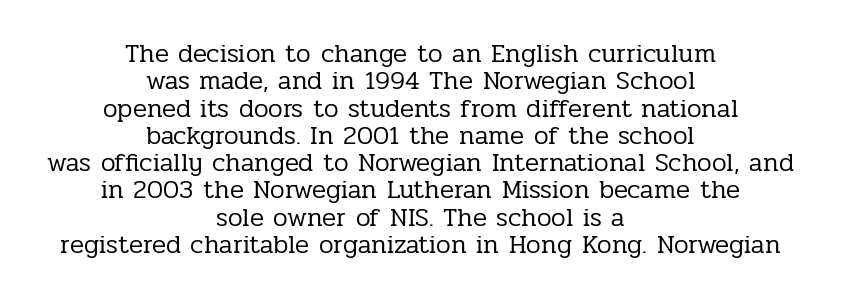
{"italic": "no", "bold": "no", "underline": "no", "align": "center", "line_spacing": "tight", "line_spacing_ratio": 1.05, "letter_spacing": "normal", "letter_spacing_em": 0.0, "glyph_px": 26}
